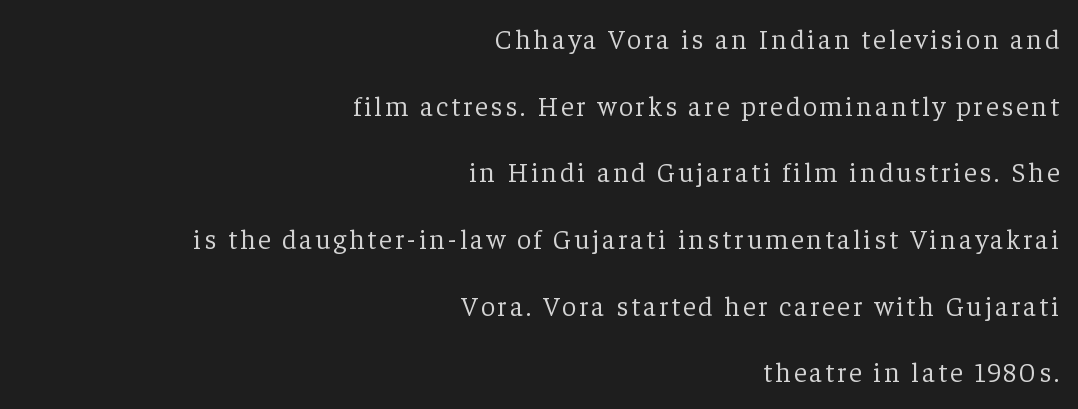
{"serif": "yes", "italic": "no", "bold": "no", "weight": "light", "width": "normal", "stroke_contrast": "low", "x_height": "medium", "monospaced": "no", "underline": "no", "align": "right", "line_spacing": "loose", "line_spacing_ratio": 2.38, "glyph_px": 28}
